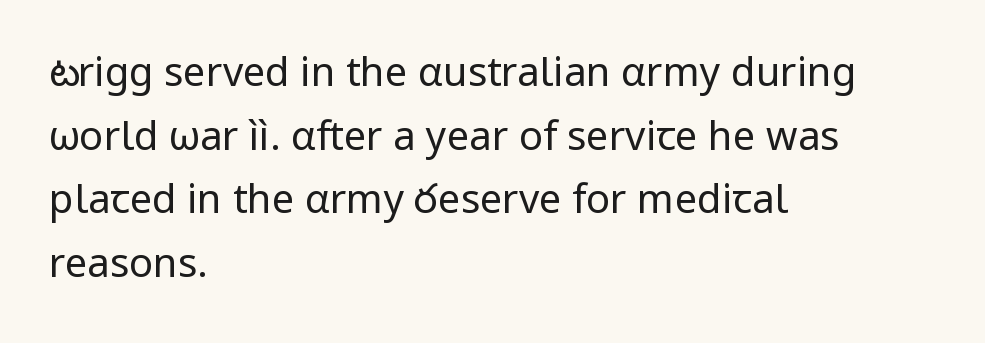
The setting favours the left margin, as ordinary paragraphs usually do. Descenders hang freely into open space. Between one letter and the next there's only the usual sliver of space. Do the letters lean? They stand straight. Stems here are at most as thick as an everyday book face.
